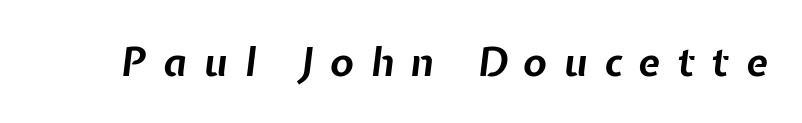
Heavy, bold letterforms. Clear beneath every line of the passage. Every character sits at an angle, as italics do. A typesetter would call this proportional, since set widths differ per character. The tracking jumps out immediately: characters are airy and widely separated.
